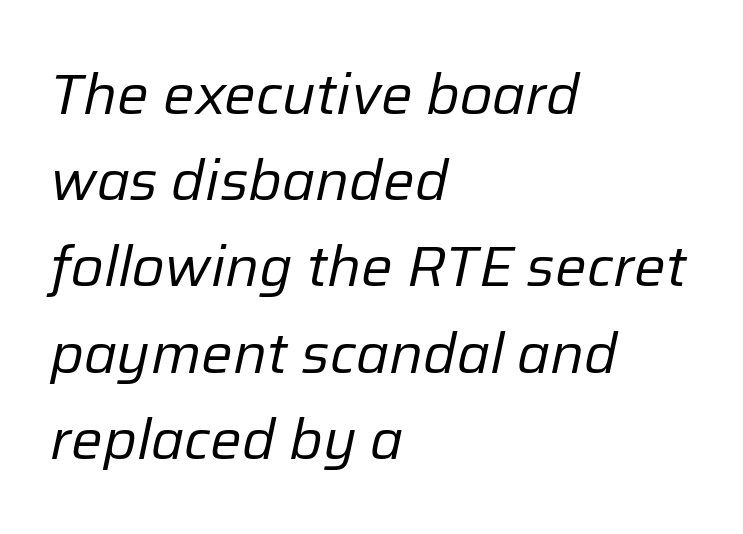
{"italic": "yes", "lean": "right", "slant_degrees": 12, "bold": "no", "weight": "regular", "width": "normal", "stroke_contrast": "low", "x_height": "medium", "monospaced": "no", "underline": "no", "align": "left", "line_spacing": "normal", "line_spacing_ratio": 1.54, "letter_spacing": "normal", "letter_spacing_em": 0.0, "glyph_px": 56}
